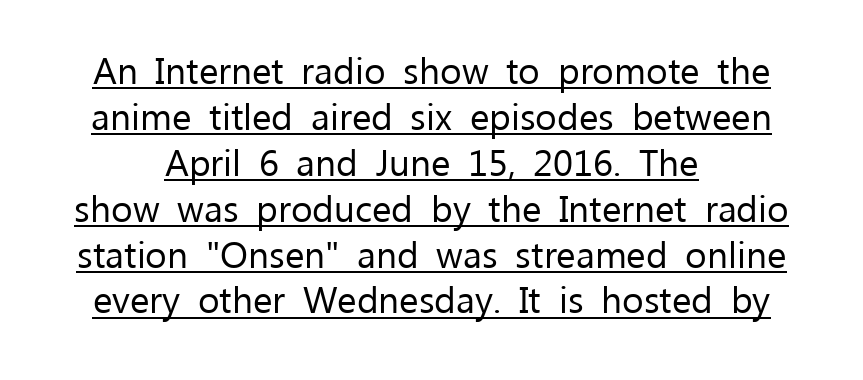
Bold? No — there's no thickening of the strokes. You could call the tracking neutral — neither tight nor loose. This sample uses an upright cut, with every glyph sitting square on the baseline. Every word sits above its own underline. Here the designer chose a conventional face with non-uniform glyph widths.
